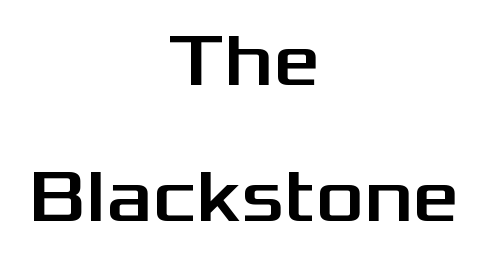
No italicization has been applied; the sample stays upright. Decoration check: the copy has no underline. These lines are composed in type without serifs. Casual observation: everything's sitting right in the middle. Each word holds together tightly as a unit, with standard inter-letter gaps. Proportional: the letters do not fall into vertical columns.
